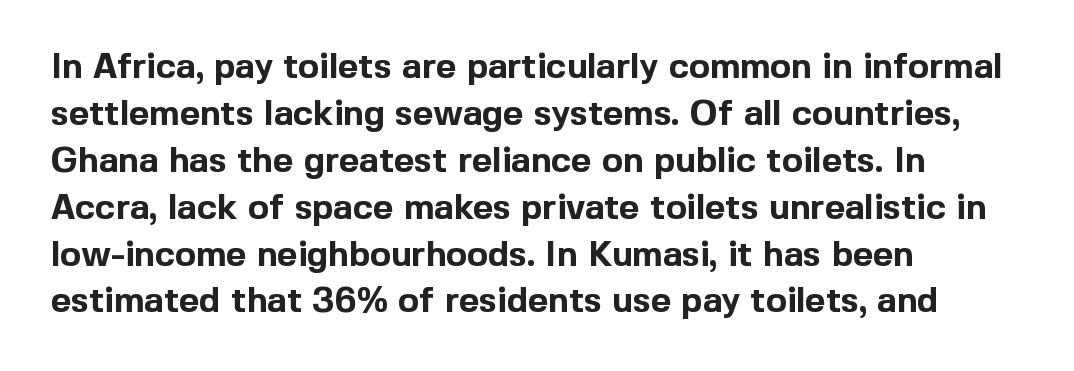
The image shows 35 px bold sans-serif type, upright; set left-aligned, normal line spacing (1.34x), normal letter spacing, not underlined; a medium x-height.
